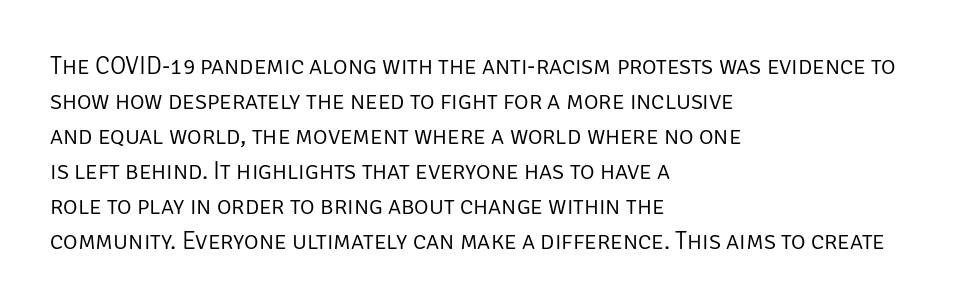
Nobody drew a line under any word here. The passage is arranged the way most books set body copy — flush left. Is the stroke heavy? The answer is a plain regular-or-lighter. Nobody touched the tracking dial on this one. A roman cut, with each character standing at attention. The space between consecutive lines is moderate.
